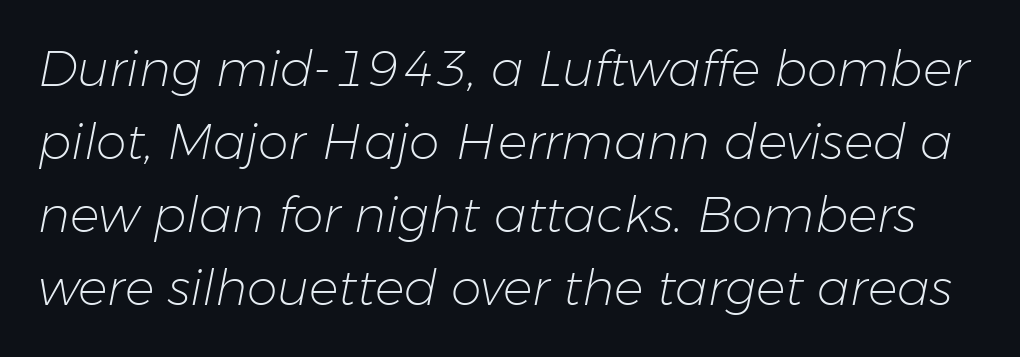
Q: Is the text bold? A: No.
Q: Is the text italic (slanted)? A: Yes, it leans right by about 11 degrees.
Q: Is the text underlined? A: No.
Q: Is the spacing between letters normal or unusually wide? A: Normal.
Q: Is the spacing between lines tight, normal or loose? A: Normal.
Q: Width (condensed, normal, or wide)? A: Normal.
Q: Stroke contrast? A: Low.
Q: x-height? A: Medium.
Q: Monospaced? A: No.
